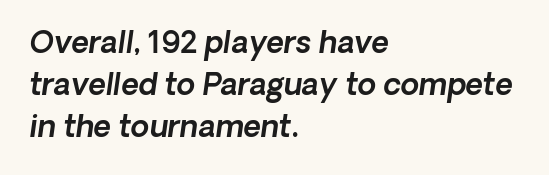
{"italic": "yes", "lean": "right", "slant_degrees": 8, "width": "normal", "x_height": "medium", "monospaced": "no", "underline": "no", "align": "left", "line_spacing": "normal", "line_spacing_ratio": 1.4, "letter_spacing": "normal", "letter_spacing_em": 0.0, "glyph_px": 30}
